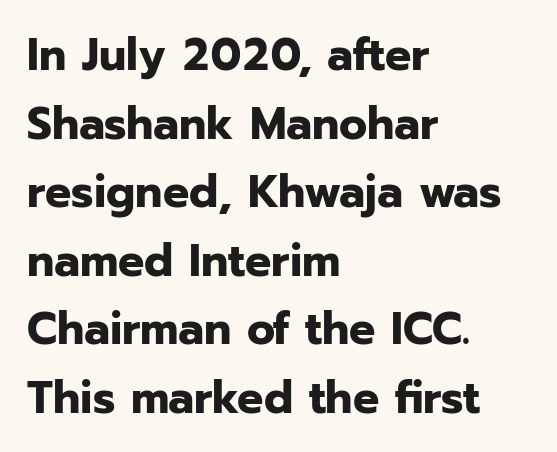
Rendered with straight, roman letterforms. Descenders hang freely into open space. Whoever set this chose a conventional vertical rhythm. On the weight axis this lands at bold, roughly 700. The text block is weighted toward the left margin, trailing off unevenly rightward. Varying glyph widths throughout — classic text-font behaviour.
